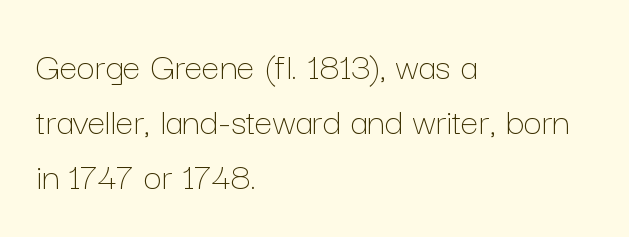
{"italic": "no", "bold": "no", "weight": "thin", "width": "normal", "stroke_contrast": "low", "x_height": "medium", "monospaced": "no", "underline": "no", "align": "left", "line_spacing": "normal", "line_spacing_ratio": 1.37, "letter_spacing": "normal", "letter_spacing_em": 0.0, "glyph_px": 40}
